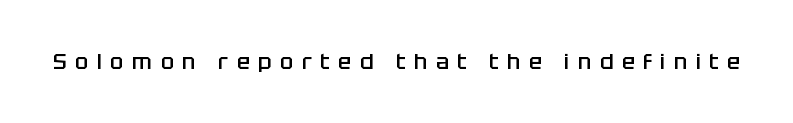
How are the letters spaced? Widely, with obvious added tracking. This rendering features lettering with no underline. Typographic density is moderately raised because the face is semibold. The font's upright variant was chosen for this text.
